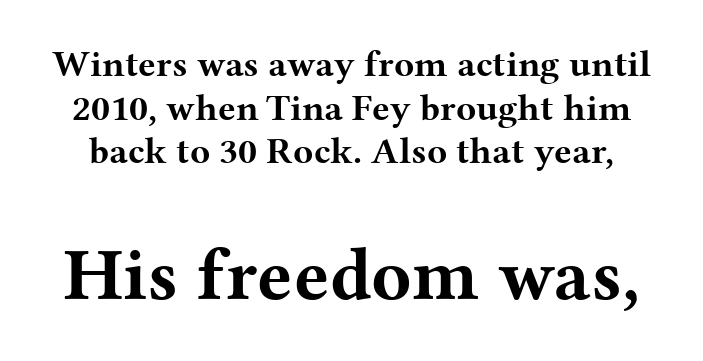
The strip under each line holds only bare page. Classification — serif. Character widths vary here, with narrow letters taking less room than wide ones. Students, note that the glyphs here touch the page at normal intervals. The letters in the lower block stand taller than those in the block above. Each glyph is drawn with heavy, bold strokes.
